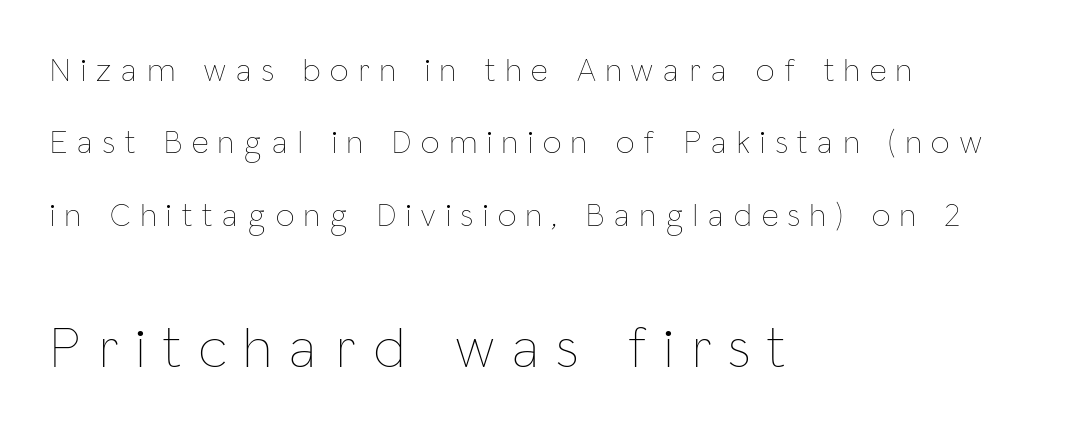
Q: Is the text bold? A: No.
Q: Is the text italic (slanted)? A: No, it is upright.
Q: Is the text underlined? A: No.
Q: How is the paragraph aligned? A: Left-aligned.
Q: Is the spacing between letters normal or unusually wide? A: Unusually wide.
Q: Is the spacing between lines tight, normal or loose? A: Loose.
Q: Which block of text is set in a larger size, the first (top) or the second (bottom)? A: The second (bottom) one.
Q: Width (condensed, normal, or wide)? A: Condensed.
Q: Stroke contrast? A: Low.
Q: x-height? A: Medium.
Q: Monospaced? A: No.
